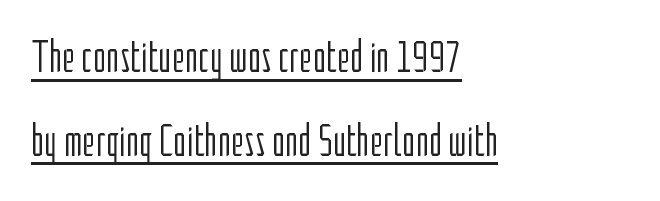
The image shows 45 px light, condensed sans-serif type, upright; set left-aligned, line spacing 1.86x, normal letter spacing, underlined; low stroke contrast and a medium x-height.
